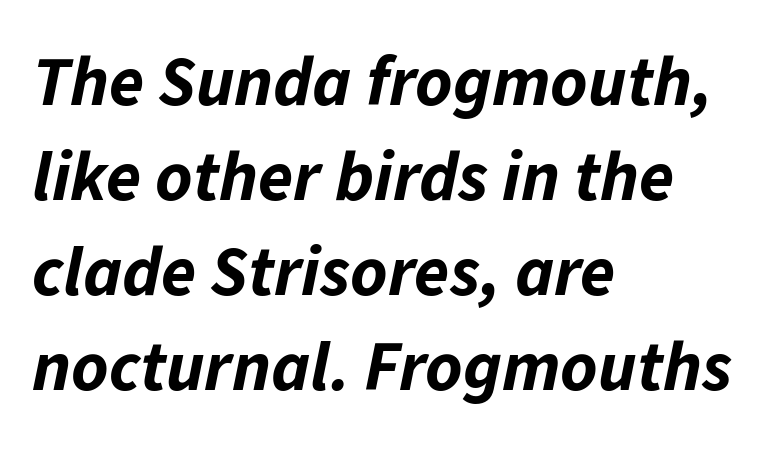
Teacher's note: observe the even left margin — that is flush-left alignment. Is the letter spacing exaggerated? No — it looks like the ordinary default. Summary of weight: heavy, a full bold. You could not count columns in this text — the font is proportionally spaced.
